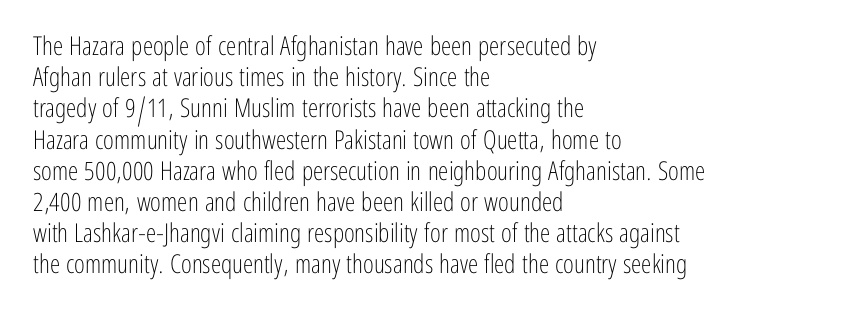
The image shows 26 px text type, upright; set left-aligned, line spacing 1.2x, normal letter spacing, not underlined.
